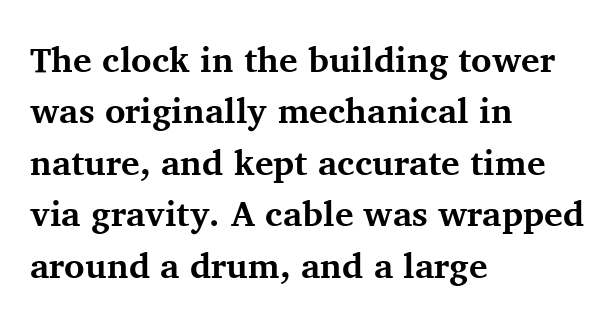
Normally led — the rows are evenly, conventionally spaced. Do the letters lean? They stand straight. Proportional: the letters do not fall into vertical columns. Alignment: flush left. Here the glyphs are tracked normally, forming tight word shapes. Summary of weight: heavy, a full bold.
